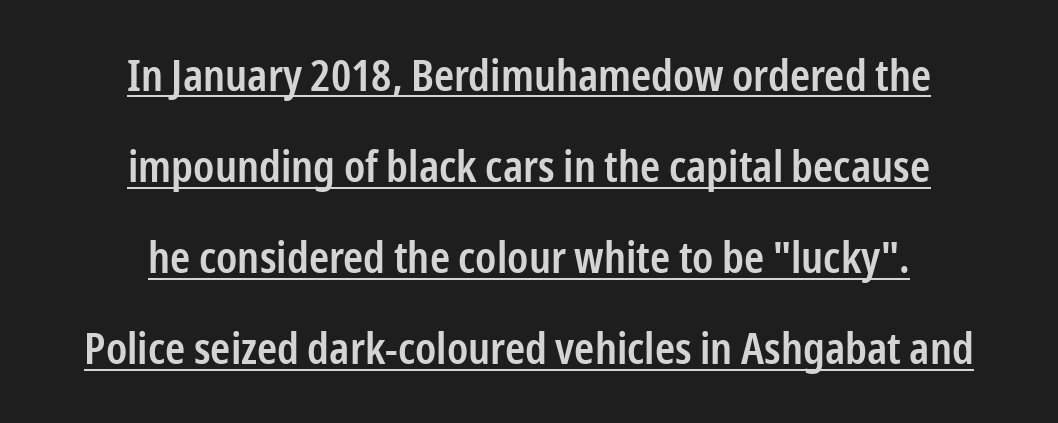
{"serif": "no", "italic": "no", "bold": "semi", "weight": "semibold", "width": "condensed", "stroke_contrast": "low", "x_height": "medium", "monospaced": "no", "underline": "yes", "align": "center", "line_spacing": "loose", "line_spacing_ratio": 2.12, "letter_spacing": "normal", "letter_spacing_em": 0.0, "glyph_px": 43}
